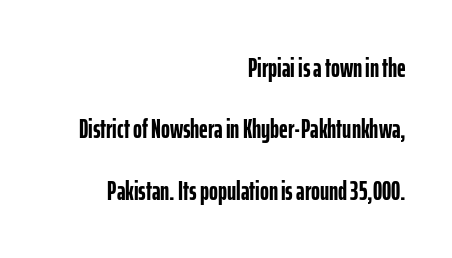
{"italic": "no", "bold": "yes", "underline": "no", "align": "right", "line_spacing": "loose", "line_spacing_ratio": 2.27, "letter_spacing": "normal", "letter_spacing_em": 0.0, "glyph_px": 27}
